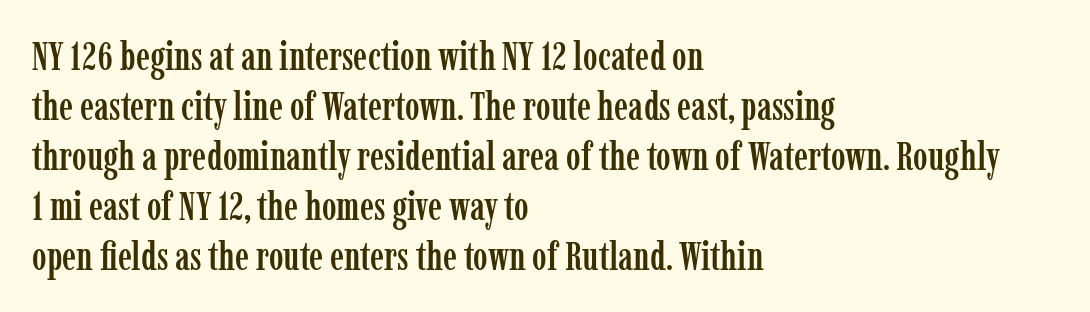
Interline gaps are of average width in this sample. No extra tracking has been applied to these lines. The face used here is proportionally spaced, like ordinary book or web type. One-word summary of the alignment: left. Every character sits straight up, as roman type does.
